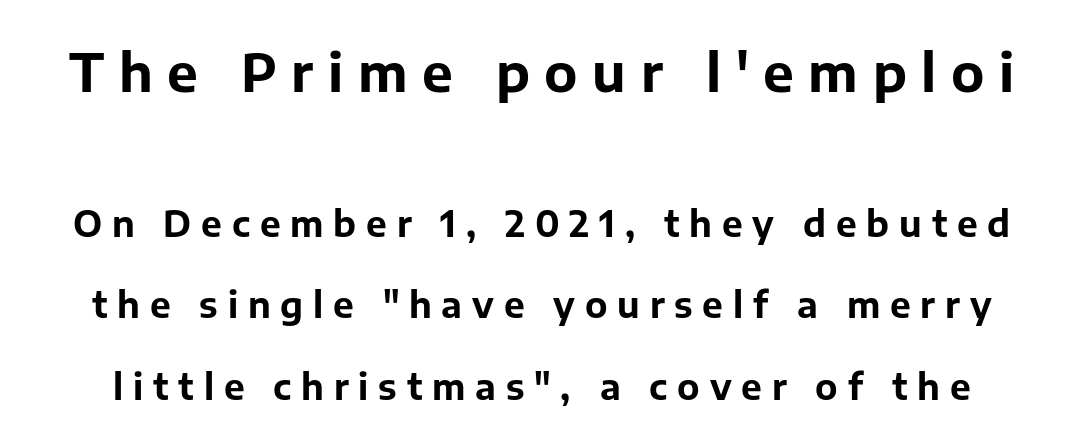
The image shows 52 px bold sans-serif type, upright; set loose line spacing (2.32x), unusually wide letter spacing (+0.28 em), not underlined; the first (top) block is 1.49x larger; low stroke contrast and a medium x-height.
